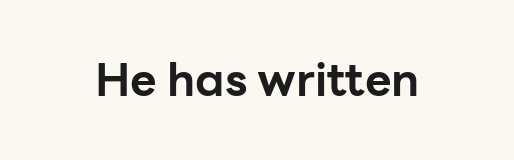
The type family on display is of the sans-serif kind. The area under the type is left untouched. Set as a true bold cut, around the 700 mark. Letter spacing: default. Each letter keeps its own natural width here, so spacing adapts to shape. A typesetter would mark this as roman, not italic.
